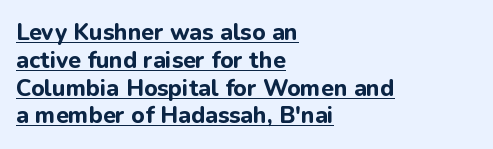
The image shows 23 px bold type, upright; set left-aligned, line spacing 1.21x, normal letter spacing, underlined.
